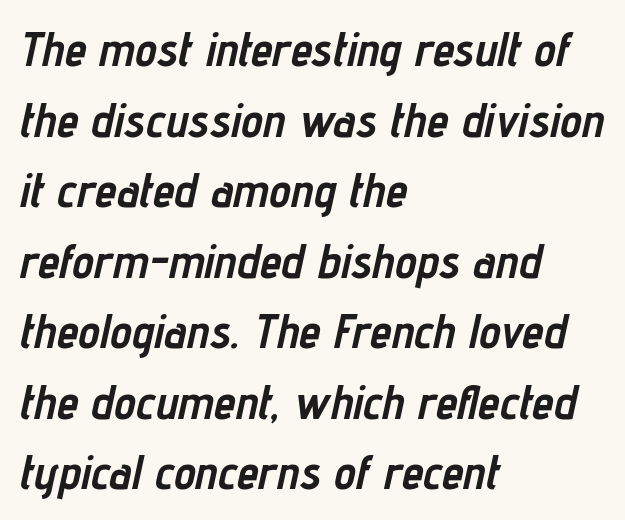
The image shows 49 px semibold, condensed type, italic (leaning right); set left-aligned, normal line spacing (1.44x), normal letter spacing, not underlined; low stroke contrast and a medium x-height.
